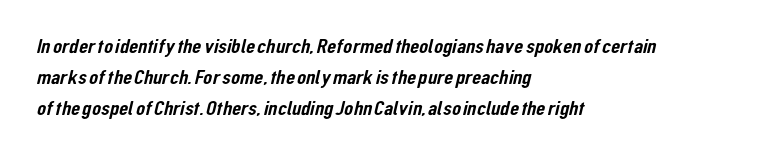
Q: Is the text underlined? A: No.
Q: How is the paragraph aligned? A: Left-aligned.
Q: Is the spacing between letters normal or unusually wide? A: Normal.
Q: Is the spacing between lines tight, normal or loose? A: Normal.
